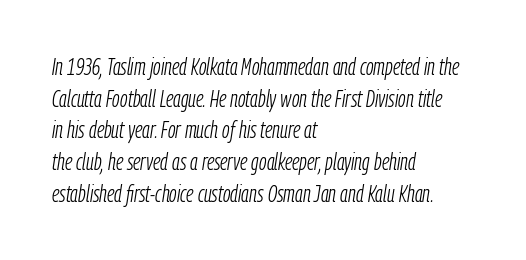
Honestly, there is no underline to notice here at all. A classic flush-left, rag-right setting is used for this passage. Observe the ordinary spacing: letters are neighbours, not strangers. The passage shown leans; its letterforms are oblique.
